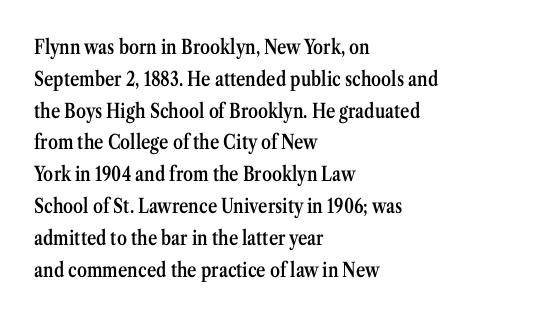
{"italic": "no", "bold": "semi", "underline": "no", "align": "left", "line_spacing": "normal", "line_spacing_ratio": 1.59, "letter_spacing": "normal", "letter_spacing_em": 0.0, "glyph_px": 20}
